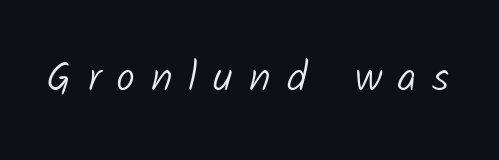
The image shows 42 px light sans-serif type; set unusually wide letter spacing (+0.37 em), not underlined; low stroke contrast and a medium x-height.
